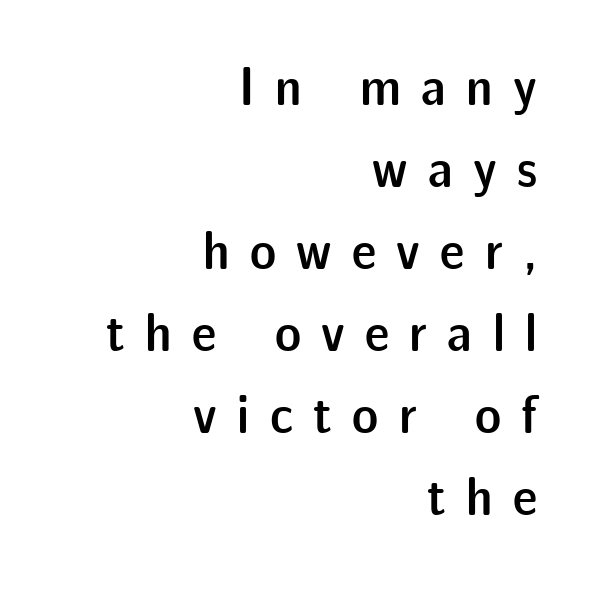
{"serif": "no", "italic": "no", "bold": "semi", "weight": "semibold", "width": "normal", "stroke_contrast": "low", "x_height": "medium", "monospaced": "no", "underline": "no", "align": "right", "line_spacing": "normal", "line_spacing_ratio": 1.49, "letter_spacing": "wide", "letter_spacing_em": 0.37, "glyph_px": 55}
